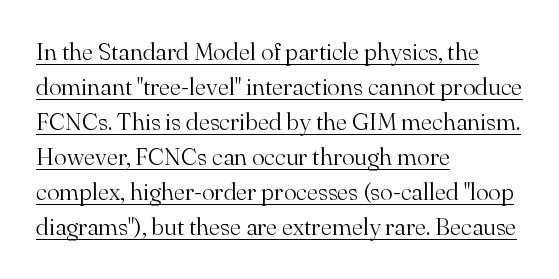
The image shows 24 px text type, upright; set left-aligned, normal line spacing (1.46x), normal letter spacing, underlined.
